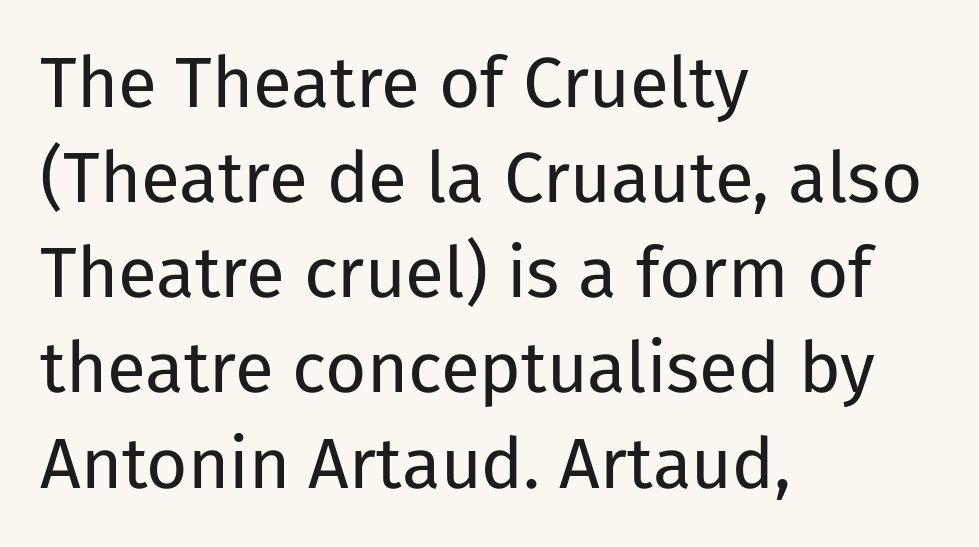
These lines are set flush left with a ragged right edge. Stems here are at most as thick as an everyday book face. The face used here is proportionally spaced, like ordinary book or web type. A sans-serif font was chosen for this passage. Any mark beneath the type? The region is blank.
